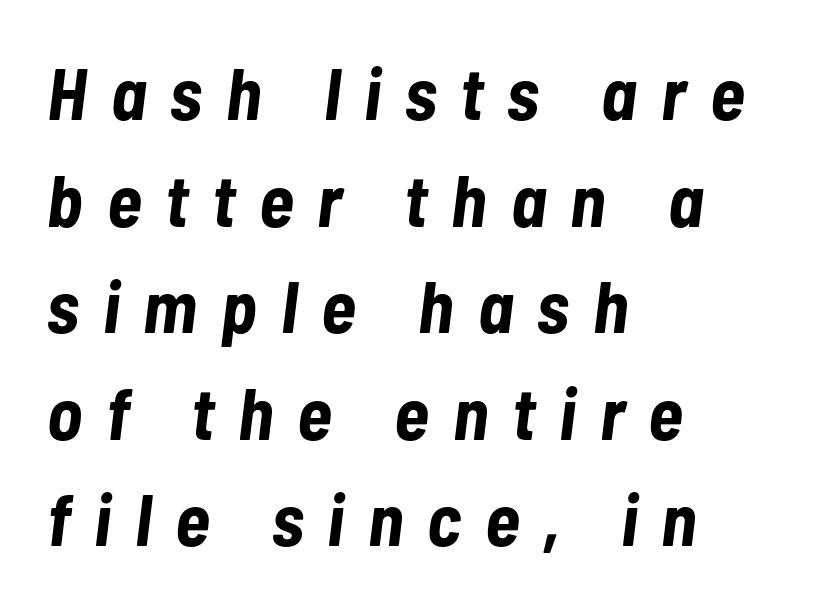
Q: Is the text bold? A: Yes.
Q: Is the text italic (slanted)? A: Yes, it leans right by about 7 degrees.
Q: Is the text underlined? A: No.
Q: How is the paragraph aligned? A: Left-aligned.
Q: Is the spacing between letters normal or unusually wide? A: Unusually wide.
Q: Is the spacing between lines tight, normal or loose? A: Normal.
Q: Width (condensed, normal, or wide)? A: Condensed.
Q: Stroke contrast? A: Low.
Q: x-height? A: Medium.
Q: Monospaced? A: No.
